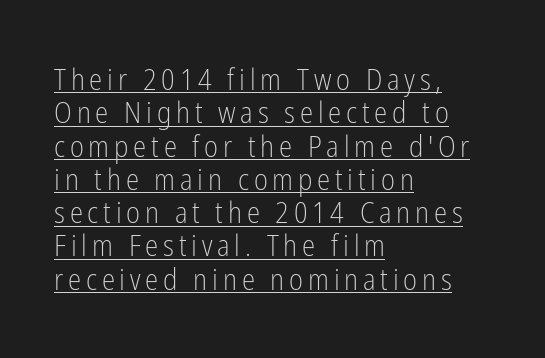
{"serif": "no", "italic": "no", "bold": "no", "weight": "light", "width": "condensed", "stroke_contrast": "low", "x_height": "medium", "monospaced": "no", "underline": "yes", "align": "left", "line_spacing": "tight", "line_spacing_ratio": 1.11, "glyph_px": 30}
